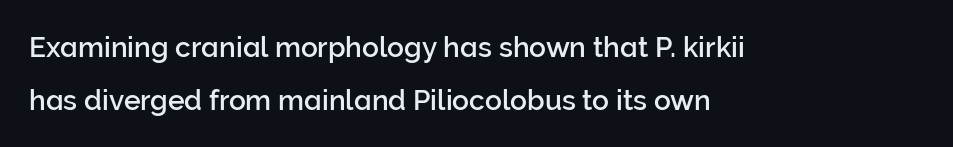
{"serif": "no", "italic": "no", "width": "normal", "stroke_contrast": "low", "x_height": "medium", "monospaced": "no", "underline": "no", "align": "left", "line_spacing": "loose", "line_spacing_ratio": 1.91, "letter_spacing": "normal", "letter_spacing_em": 0.0, "glyph_px": 28}
